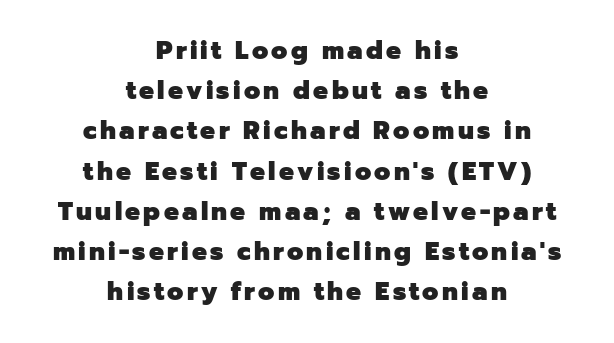
Q: Is the text bold? A: Yes.
Q: Is the text italic (slanted)? A: No, it is upright.
Q: Is the text underlined? A: No.
Q: How is the paragraph aligned? A: Centered.
Q: Is the spacing between lines tight, normal or loose? A: Normal.
